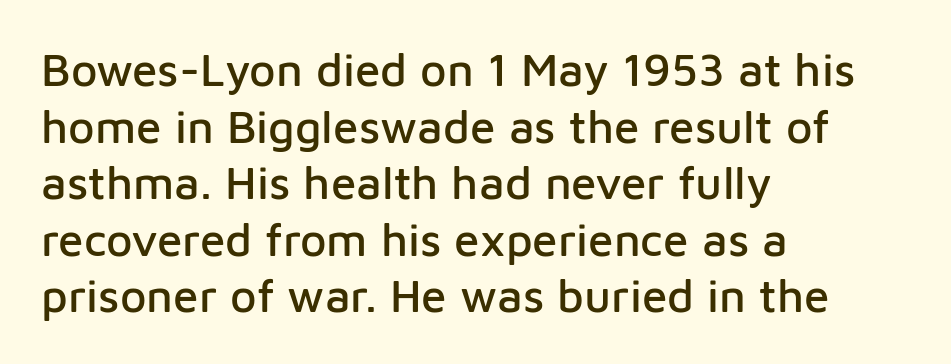
The image shows 46 px sans-serif type, upright; set left-aligned, line spacing 1.23x, normal letter spacing, not underlined; low stroke contrast and a medium x-height.
